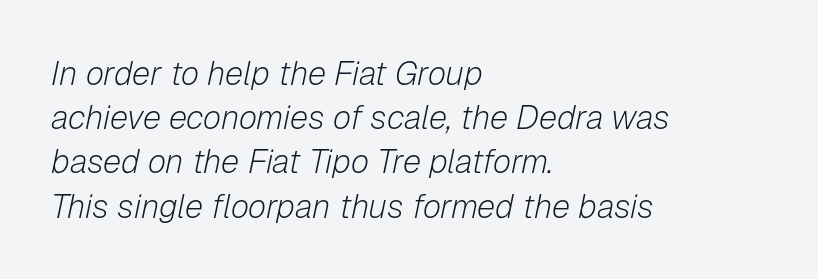
Counters stay open thanks to moderate or lighter strokes. The typesetter chose a ragged-right arrangement here. The type is set solid horizontally, with unmodified tracking. The passage shown is typed in a proportional face where columns would drift. Line spacing here is normal. Only glyphs here, with clear space below each row.
